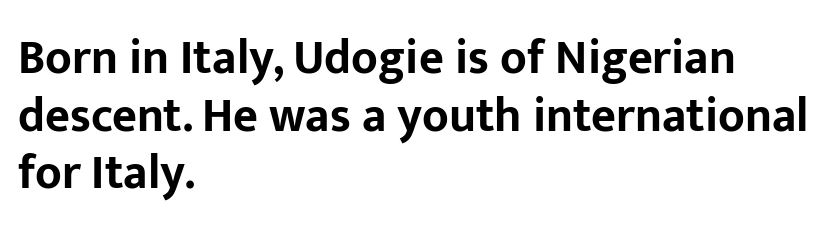
Looks like regular typesetting: each glyph gets only the width it needs. These lines stack with their left ends in a neat column. In terms of letterform style, serifs are entirely absent. Any mark beneath the type? The region is blank.
